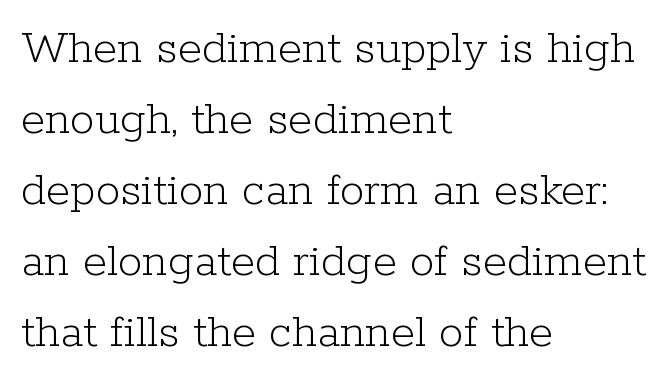
A classic flush-left, rag-right setting is used for this passage. Plain, unruled lines of type. How would I describe the line gaps? Plain and ordinary. This is serif lettering, the kind often seen in printed books.
